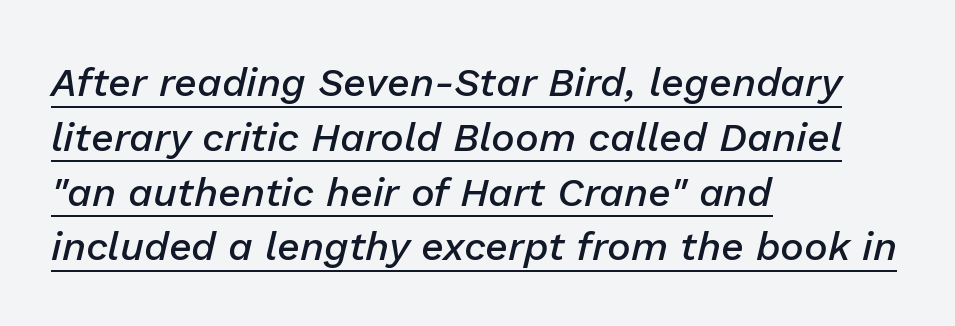
Q: Is the text bold? A: Semi-bold.
Q: Is the text italic (slanted)? A: Yes, it leans right by about 13 degrees.
Q: Is the text underlined? A: Yes.
Q: How is the paragraph aligned? A: Left-aligned.
Q: Is the spacing between letters normal or unusually wide? A: Normal.
Q: Is the spacing between lines tight, normal or loose? A: Normal.
Q: Width (condensed, normal, or wide)? A: Normal.
Q: Stroke contrast? A: Low.
Q: x-height? A: Medium.
Q: Monospaced? A: No.
